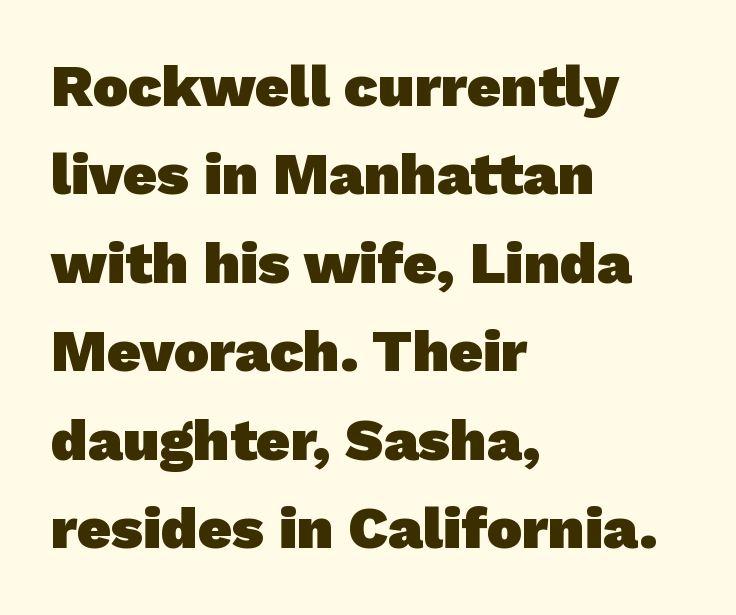
The image shows 59 px heavy sans-serif type; set left-aligned, normal line spacing (1.5x), normal letter spacing, not underlined; low stroke contrast and a medium x-height.
